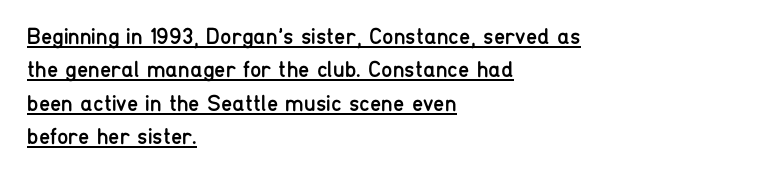
{"italic": "no", "bold": "no", "underline": "yes", "align": "left", "line_spacing": "normal", "line_spacing_ratio": 1.45, "letter_spacing": "normal", "letter_spacing_em": 0.0, "glyph_px": 23}
